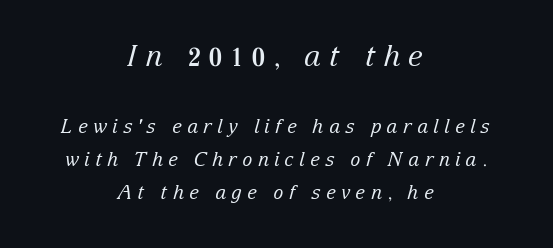
The setting favours the middle, as headings and verse often do. Each row of text sits above clean, open space. Compared with typical body copy, the letter spacing here is much looser. The strokes are not fattened; the text isn't bold. There's an unmistakable incline to the writing here. Is this a fixed-width face? No — the glyphs have proportional, varying widths.
